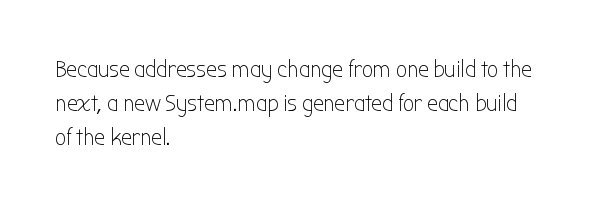
Just letters on the line, the space beneath them empty. The lines sit at an ordinary, default distance from one another. Reading down the block, your eye returns to a fixed left position each line. Think standard paragraph weight, or any step lighter than that.
